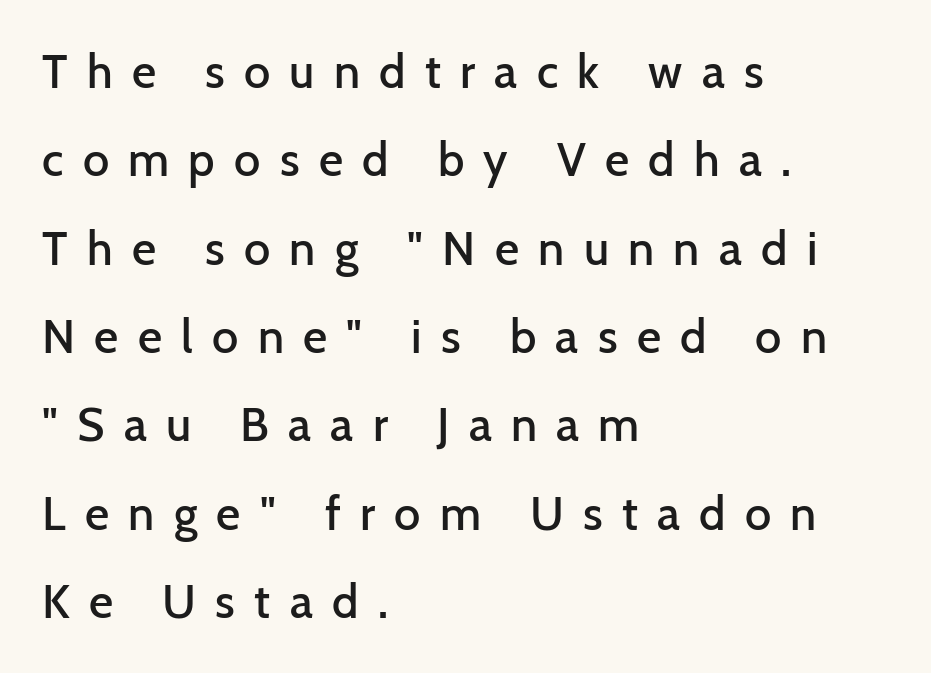
Compared with a centered layout, this one pins lines to the left instead. Looks like regular typesetting: each glyph gets only the width it needs. The glyphs in this specimen are sans serif. Observe the wide spacing: letters keep a clear distance from each other.
